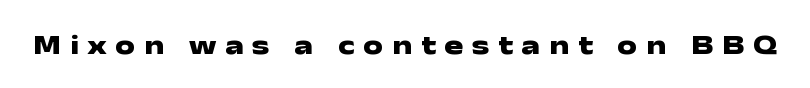
Caption: expanded tracking, letters set apart. Nothing sits at the stroke ends, so this counts as sans-serif. Is this a fixed-width face? No — the glyphs have proportional, varying widths. The lettering holds an erect, upright posture throughout.
